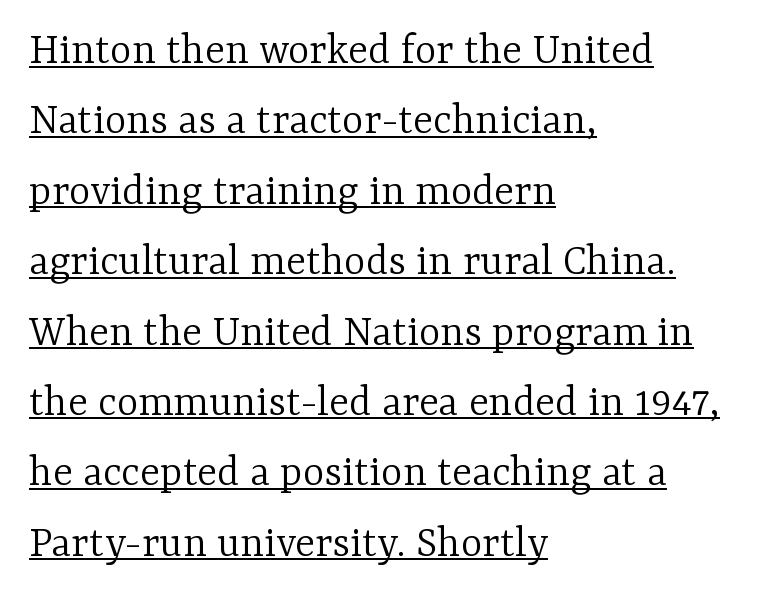
The image shows 46 px light serif type, upright; set left-aligned, normal line spacing (1.53x), normal letter spacing, underlined; low stroke contrast and a medium x-height.
